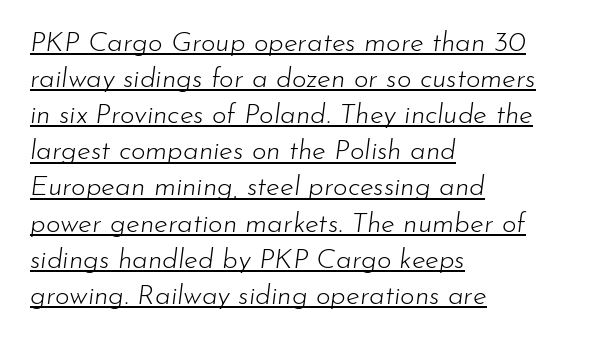
Q: Is the text bold? A: No.
Q: Is the text italic (slanted)? A: Yes, it leans right by about 7 degrees.
Q: Is the text underlined? A: Yes.
Q: How is the paragraph aligned? A: Left-aligned.
Q: Is the spacing between letters normal or unusually wide? A: Normal.
Q: Is the spacing between lines tight, normal or loose? A: Normal.
Q: Width (condensed, normal, or wide)? A: Normal.
Q: Stroke contrast? A: Low.
Q: x-height? A: Small.
Q: Monospaced? A: No.
